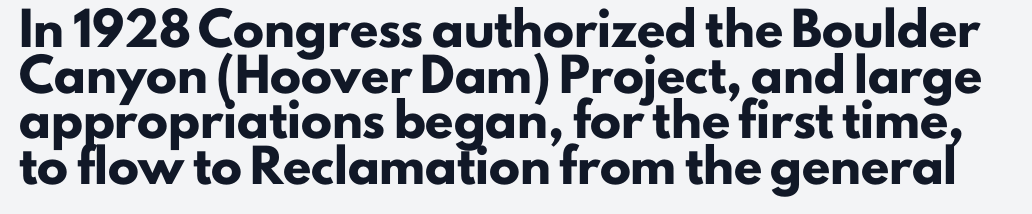
{"serif": "no", "italic": "no", "bold": "yes", "weight": "heavy", "width": "normal", "stroke_contrast": "low", "x_height": "small", "monospaced": "no", "underline": "no", "line_spacing": "normal", "line_spacing_ratio": 1.47, "letter_spacing": "normal", "letter_spacing_em": 0.0, "glyph_px": 31}
